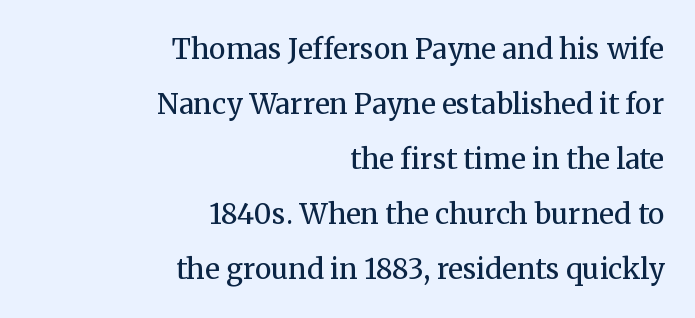
{"serif": "yes", "italic": "no", "bold": "no", "weight": "regular", "width": "normal", "stroke_contrast": "medium", "x_height": "medium", "monospaced": "no", "underline": "no", "align": "right", "line_spacing": "loose", "line_spacing_ratio": 1.96, "letter_spacing": "normal", "letter_spacing_em": 0.0, "glyph_px": 28}
